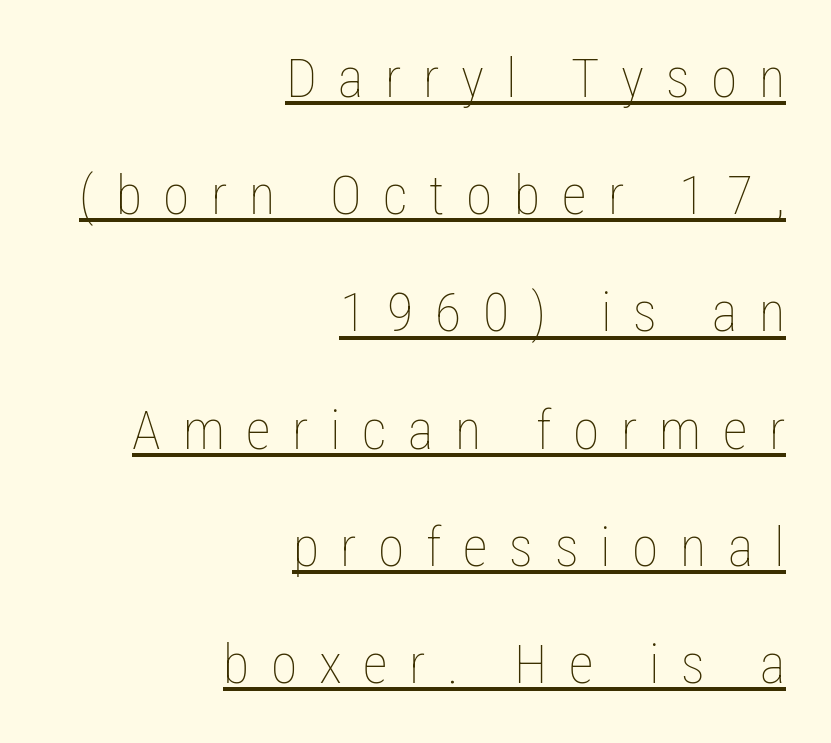
{"italic": "no", "bold": "no", "weight": "thin", "width": "condensed", "stroke_contrast": "low", "x_height": "medium", "monospaced": "no", "underline": "yes", "align": "right", "line_spacing": "loose", "line_spacing_ratio": 2.17, "letter_spacing": "wide", "letter_spacing_em": 0.4, "glyph_px": 54}
